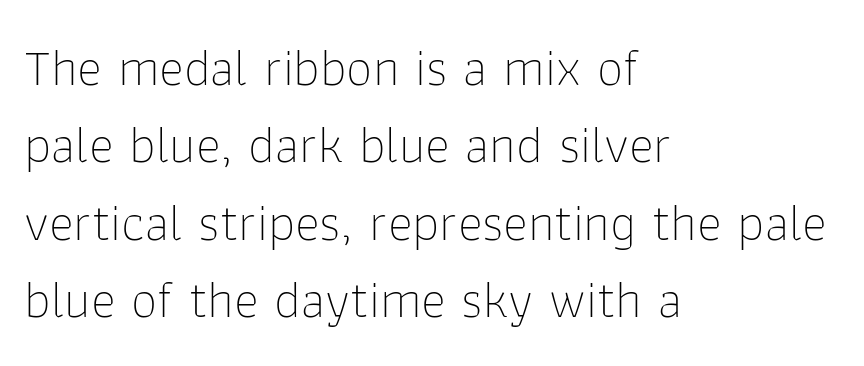
{"serif": "no", "italic": "no", "bold": "no", "weight": "thin", "width": "normal", "stroke_contrast": "low", "x_height": "medium", "monospaced": "no", "underline": "no", "align": "left", "line_spacing": "normal", "line_spacing_ratio": 1.46, "letter_spacing": "normal", "letter_spacing_em": 0.0, "glyph_px": 53}
